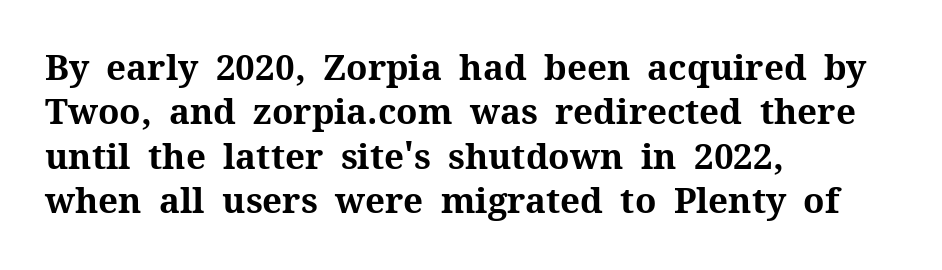
{"serif": "yes", "italic": "no", "bold": "yes", "weight": "bold", "width": "normal", "stroke_contrast": "medium", "x_height": "medium", "monospaced": "no", "underline": "no", "align": "left", "line_spacing": "normal", "line_spacing_ratio": 1.27, "letter_spacing": "normal", "letter_spacing_em": 0.0, "glyph_px": 35}
